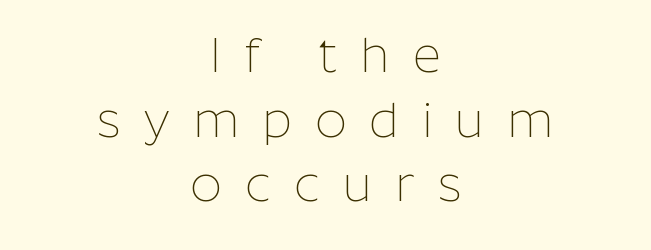
The image shows 49 px thin sans-serif type, upright; set centered, normal line spacing (1.32x), unusually wide letter spacing (+0.47 em), not underlined; low stroke contrast and a medium x-height.
